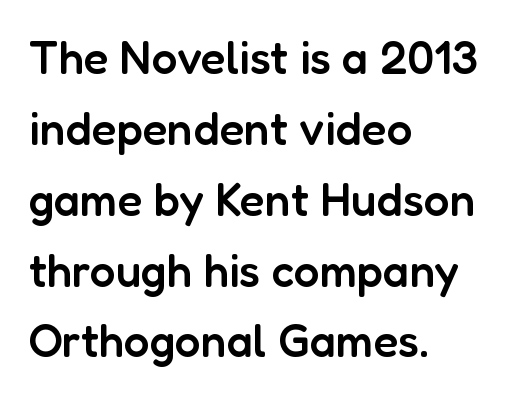
{"serif": "no", "italic": "no", "bold": "semi", "weight": "semibold", "width": "normal", "stroke_contrast": "low", "x_height": "medium", "monospaced": "no", "underline": "no", "align": "left", "line_spacing": "normal", "line_spacing_ratio": 1.54, "letter_spacing": "normal", "letter_spacing_em": 0.0, "glyph_px": 46}
